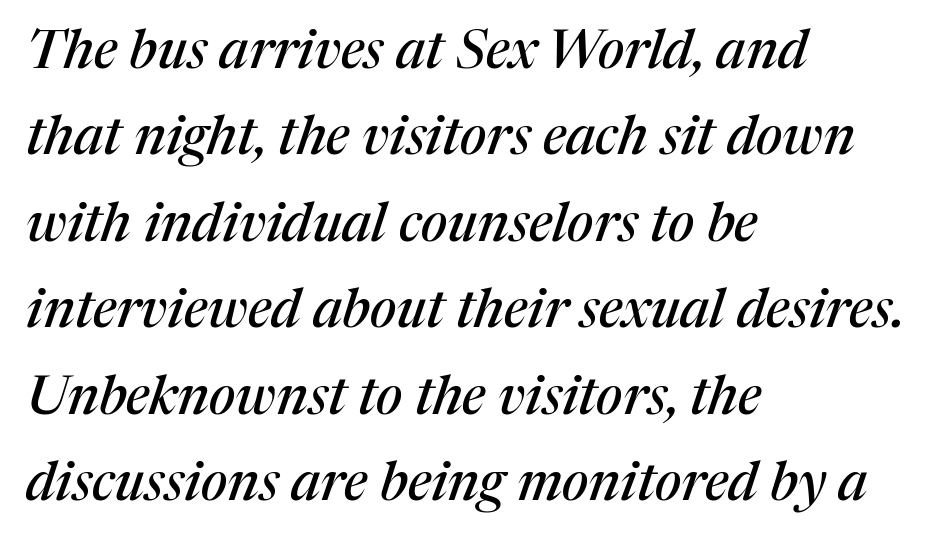
Q: Is the text italic (slanted)? A: Yes, it leans right by about 17 degrees.
Q: Is the typeface a serif or a sans-serif typeface? A: Serif.
Q: Is the text underlined? A: No.
Q: How is the paragraph aligned? A: Left-aligned.
Q: Is the spacing between letters normal or unusually wide? A: Normal.
Q: Is the spacing between lines tight, normal or loose? A: Normal.
Q: Width (condensed, normal, or wide)? A: Normal.
Q: Stroke contrast? A: Medium.
Q: x-height? A: Medium.
Q: Monospaced? A: No.
